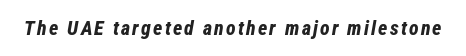
Q: Is the text bold? A: Yes.
Q: Is the text italic (slanted)? A: Yes, it leans right by about 12 degrees.
Q: Is the text underlined? A: No.
